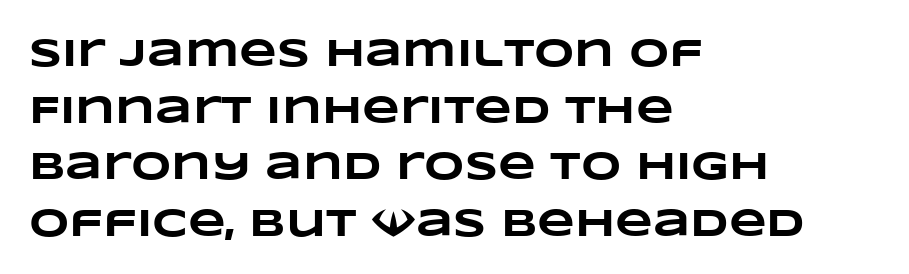
Q: Is the text bold? A: Yes.
Q: Is the text underlined? A: No.
Q: How is the paragraph aligned? A: Left-aligned.
Q: Is the spacing between letters normal or unusually wide? A: Normal.
Q: Is the spacing between lines tight, normal or loose? A: Normal.
Q: Width (condensed, normal, or wide)? A: Wide.
Q: Stroke contrast? A: Low.
Q: x-height? A: Large.
Q: Monospaced? A: No.
